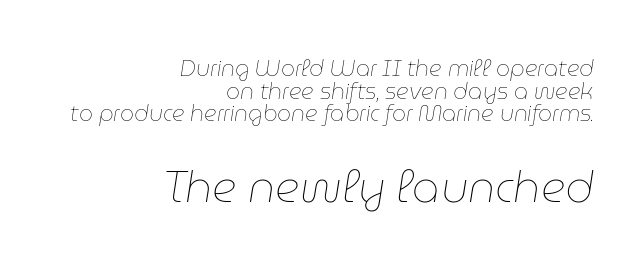
{"italic": "yes", "lean": "right", "slant_degrees": 9, "bold": "no", "weight": "thin", "width": "normal", "stroke_contrast": "low", "x_height": "medium", "monospaced": "no", "underline": "no", "align": "right", "line_spacing": "tight", "line_spacing_ratio": 1.03, "letter_spacing": "normal", "letter_spacing_em": 0.0, "larger_block": "second", "size_ratio": 1.95, "glyph_px": 43}
